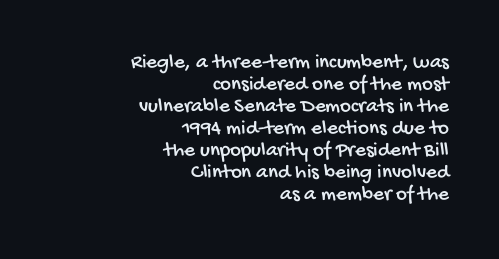
The image shows 21 px text type; set right-aligned, tight line spacing (1.05x), normal letter spacing, not underlined.
